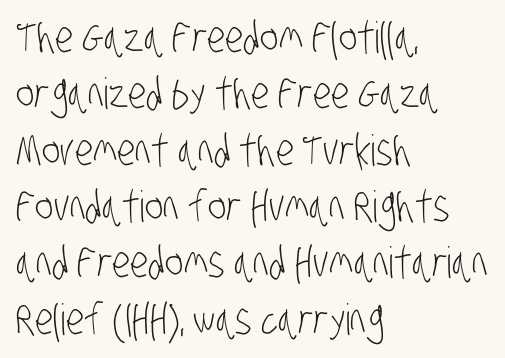
Q: Is the text bold? A: No.
Q: Is the typeface a serif or a sans-serif typeface? A: Sans-serif.
Q: Is the text underlined? A: No.
Q: How is the paragraph aligned? A: Left-aligned.
Q: Is the spacing between letters normal or unusually wide? A: Normal.
Q: Is the spacing between lines tight, normal or loose? A: Normal.
Q: Width (condensed, normal, or wide)? A: Condensed.
Q: Stroke contrast? A: Low.
Q: x-height? A: Large.
Q: Monospaced? A: No.
